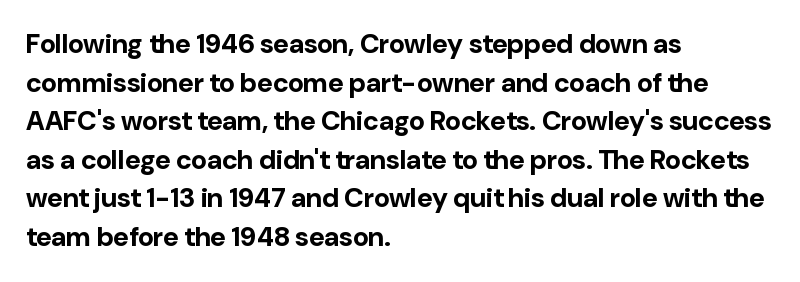
The glyphs are unaccompanied by any horizontal stroke below them. Alignment: flush left. Its strokes are broad and dark, the hallmark of bold type. Designer's note — italics off, roman on.
